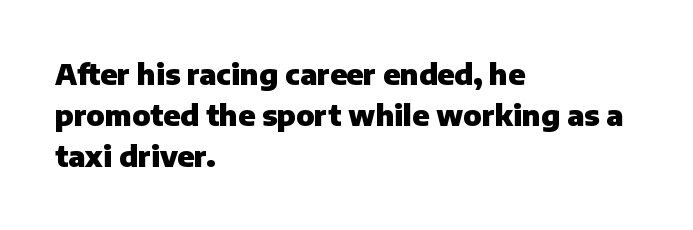
Q: Is the text bold? A: Yes.
Q: Is the text italic (slanted)? A: No, it is upright.
Q: Is the typeface a serif or a sans-serif typeface? A: Sans-serif.
Q: Is the text underlined? A: No.
Q: How is the paragraph aligned? A: Left-aligned.
Q: Is the spacing between letters normal or unusually wide? A: Normal.
Q: Is the spacing between lines tight, normal or loose? A: Normal.
Q: Width (condensed, normal, or wide)? A: Normal.
Q: Stroke contrast? A: Low.
Q: x-height? A: Medium.
Q: Monospaced? A: No.
